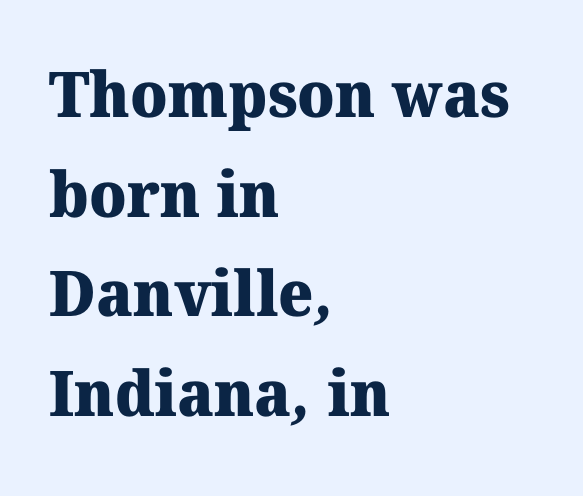
Q: Is the text bold? A: Yes.
Q: Is the typeface a serif or a sans-serif typeface? A: Serif.
Q: Is the text underlined? A: No.
Q: How is the paragraph aligned? A: Left-aligned.
Q: Is the spacing between letters normal or unusually wide? A: Normal.
Q: Is the spacing between lines tight, normal or loose? A: Normal.
Q: Width (condensed, normal, or wide)? A: Normal.
Q: Stroke contrast? A: Medium.
Q: x-height? A: Medium.
Q: Monospaced? A: No.
